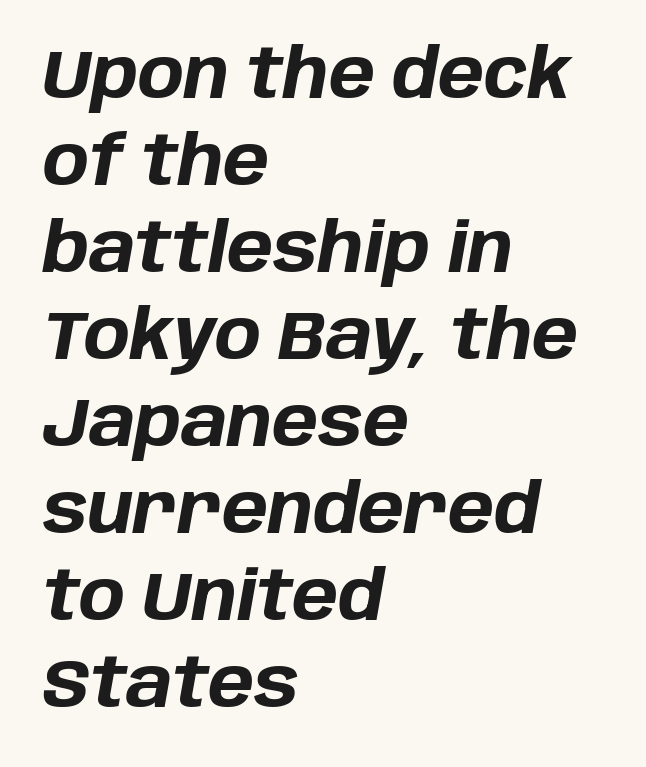
{"italic": "yes", "lean": "right", "slant_degrees": 10, "bold": "yes", "weight": "bold", "width": "normal", "stroke_contrast": "low", "x_height": "large", "monospaced": "no", "underline": "no", "align": "left", "line_spacing": "normal", "line_spacing_ratio": 1.26, "letter_spacing": "normal", "letter_spacing_em": 0.0, "glyph_px": 69}
